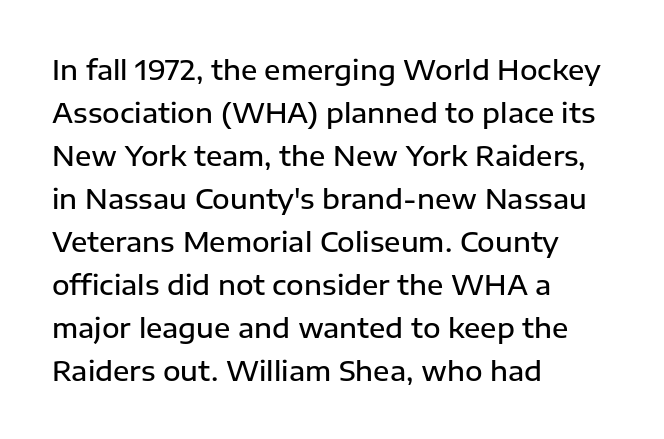
Decoration check: the copy has no underline. A classic flush-left, rag-right setting is used for this passage. Notice how descenders clear the ascenders below comfortably — that's standard leading. Tracking value appears to be zero — textbook default spacing.
